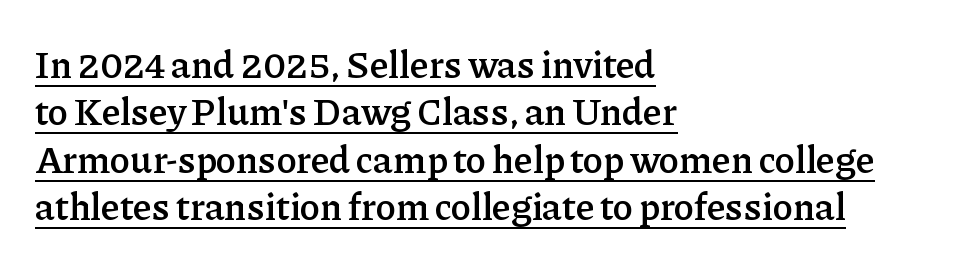
The image shows 38 px semibold serif type, upright; set left-aligned, normal line spacing (1.25x), normal letter spacing, underlined; low stroke contrast and a medium x-height.
